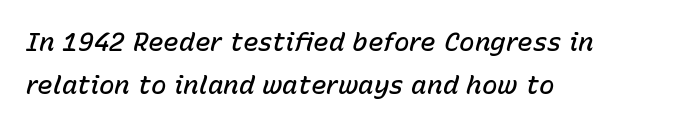
I'd describe the lettering as semibold — firm but not a full bold. How are the letters spaced? Ordinarily, with no added tracking. Typeset ragged right — the left edge is the straight one. The leading is moderate, giving the passage an even texture. Just letters on the line, the space beneath them empty.
